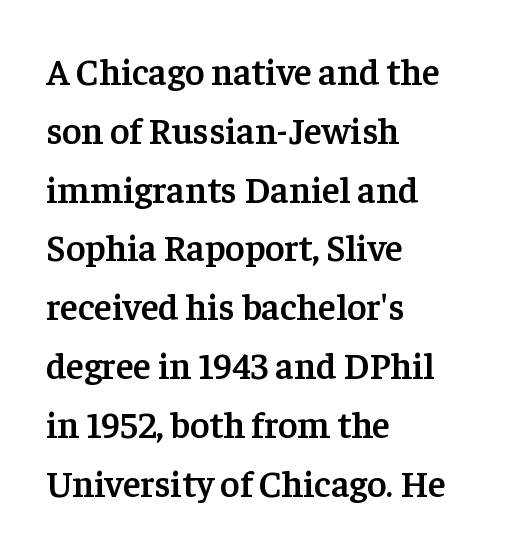
Q: Is the text bold? A: Semi-bold.
Q: Is the text italic (slanted)? A: No, it is upright.
Q: Is the typeface a serif or a sans-serif typeface? A: Serif.
Q: Is the text underlined? A: No.
Q: How is the paragraph aligned? A: Left-aligned.
Q: Is the spacing between letters normal or unusually wide? A: Normal.
Q: Is the spacing between lines tight, normal or loose? A: Normal.
Q: Width (condensed, normal, or wide)? A: Normal.
Q: Stroke contrast? A: Low.
Q: x-height? A: Medium.
Q: Monospaced? A: No.
